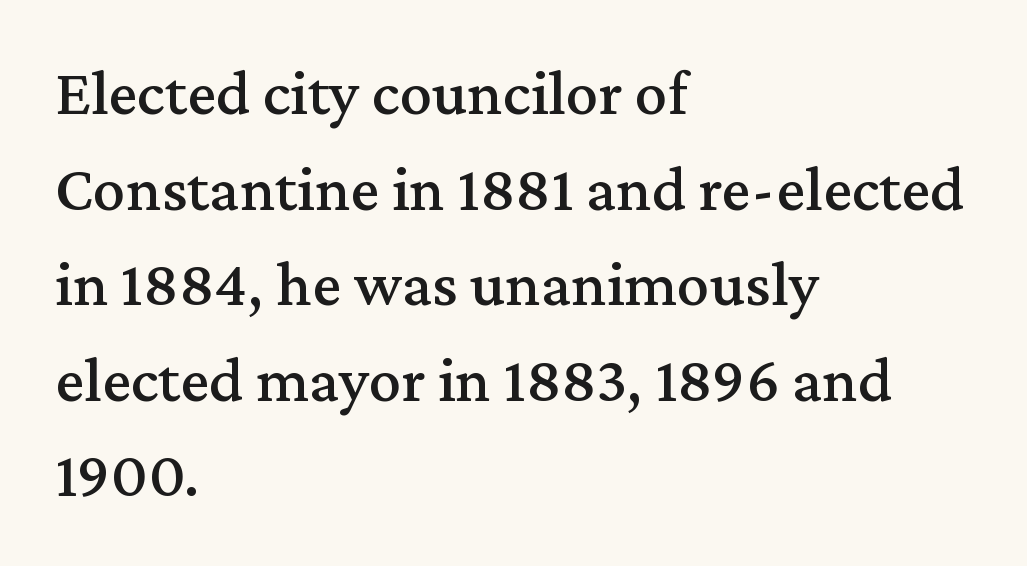
The image shows 65 px serif type, upright; set left-aligned, normal line spacing (1.47x), normal letter spacing, not underlined; medium stroke contrast and a medium x-height.
